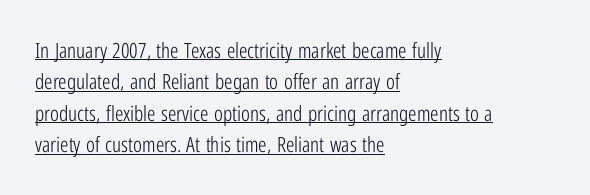
{"italic": "no", "bold": "no", "underline": "yes", "align": "left", "line_spacing": "normal", "line_spacing_ratio": 1.5, "letter_spacing": "normal", "letter_spacing_em": 0.0, "glyph_px": 21}
